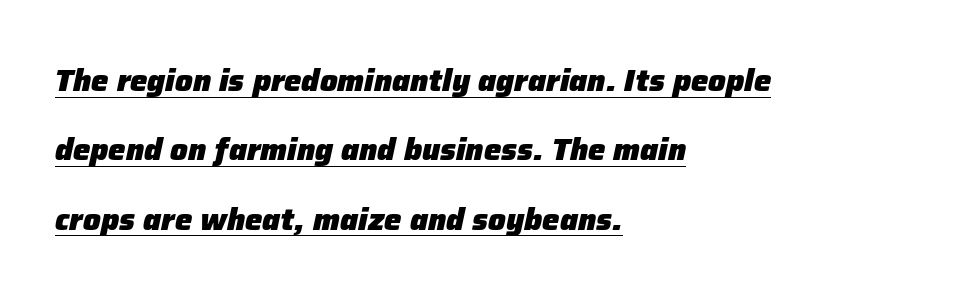
{"italic": "yes", "lean": "right", "slant_degrees": 12, "bold": "yes", "weight": "heavy", "width": "normal", "stroke_contrast": "low", "x_height": "medium", "monospaced": "no", "underline": "yes", "align": "left", "line_spacing": "loose", "line_spacing_ratio": 2.24, "letter_spacing": "normal", "letter_spacing_em": 0.0, "glyph_px": 31}
